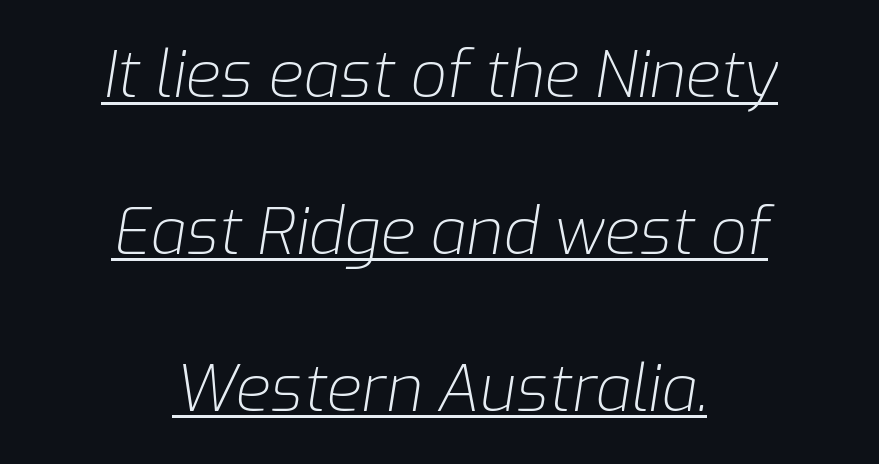
Nothing heavy about these letters — not bold at all. The typesetter has applied underlining to the passage shown. Posture: slanted. Words appear dense and cohesive because spacing is normal. The space between consecutive lines is lavish. Varying glyph widths throughout — classic text-font behaviour.
